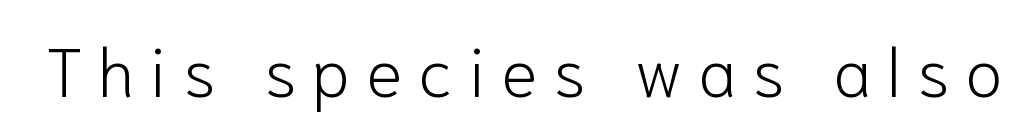
The image shows 68 px light sans-serif type, upright; set unusually wide letter spacing (+0.23 em), not underlined; low stroke contrast and a medium x-height.
